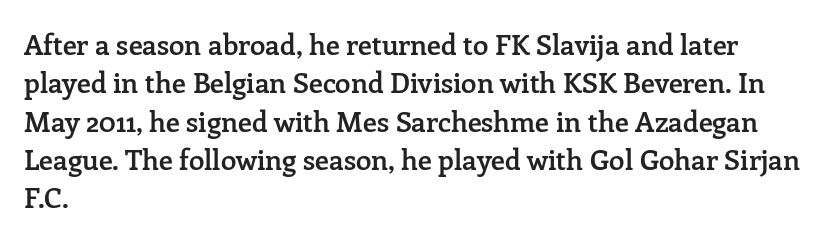
Q: Is the text bold? A: Semi-bold.
Q: Is the text italic (slanted)? A: No, it is upright.
Q: Is the typeface a serif or a sans-serif typeface? A: Serif.
Q: Is the text underlined? A: No.
Q: How is the paragraph aligned? A: Left-aligned.
Q: Is the spacing between letters normal or unusually wide? A: Normal.
Q: Is the spacing between lines tight, normal or loose? A: Normal.
Q: Width (condensed, normal, or wide)? A: Normal.
Q: Stroke contrast? A: Low.
Q: x-height? A: Medium.
Q: Monospaced? A: No.
